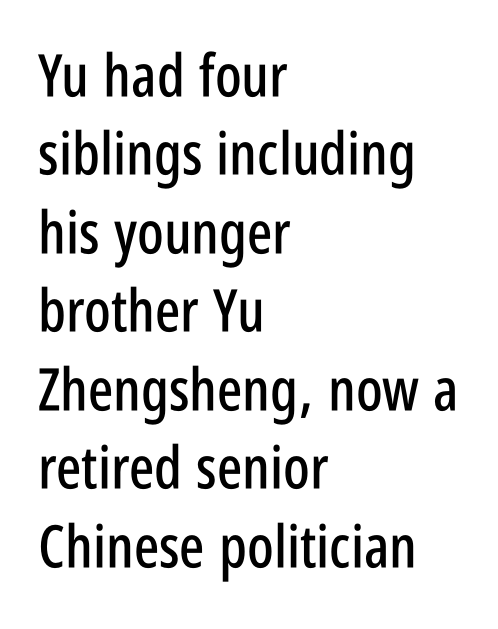
Q: Is the text italic (slanted)? A: No, it is upright.
Q: Is the typeface a serif or a sans-serif typeface? A: Sans-serif.
Q: Is the text underlined? A: No.
Q: How is the paragraph aligned? A: Left-aligned.
Q: Is the spacing between letters normal or unusually wide? A: Normal.
Q: Is the spacing between lines tight, normal or loose? A: Normal.
Q: Width (condensed, normal, or wide)? A: Condensed.
Q: Stroke contrast? A: Low.
Q: x-height? A: Large.
Q: Monospaced? A: No.
